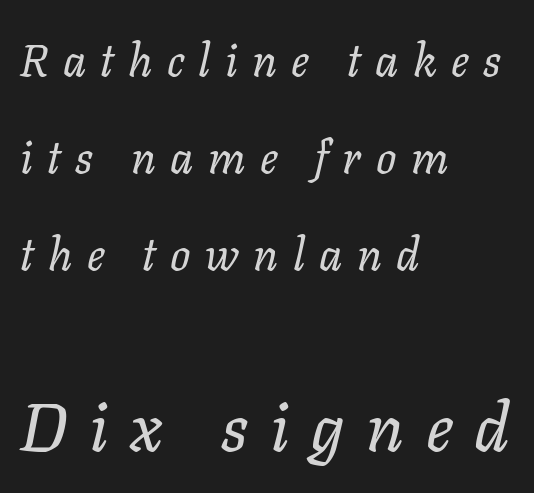
Q: Is the text bold? A: No.
Q: Is the text italic (slanted)? A: Yes, it leans right by about 11 degrees.
Q: Is the text underlined? A: No.
Q: How is the paragraph aligned? A: Left-aligned.
Q: Is the spacing between letters normal or unusually wide? A: Unusually wide.
Q: Is the spacing between lines tight, normal or loose? A: Loose.
Q: Which block of text is set in a larger size, the first (top) or the second (bottom)? A: The second (bottom) one.
Q: Width (condensed, normal, or wide)? A: Normal.
Q: Stroke contrast? A: Low.
Q: x-height? A: Medium.
Q: Monospaced? A: No.
